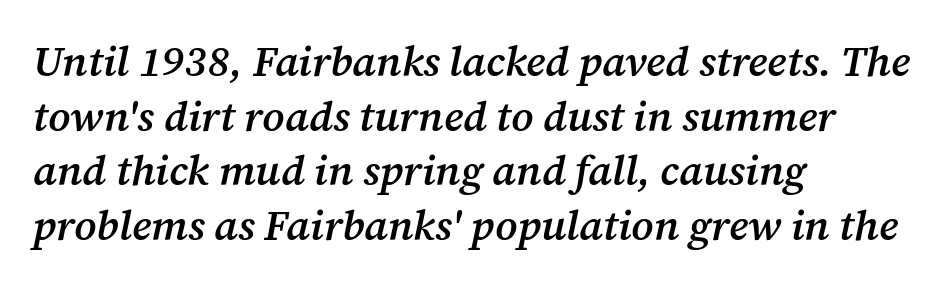
The image shows 42 px semibold serif type, italic (leaning right); set left-aligned, normal line spacing (1.3x), normal letter spacing, not underlined; medium stroke contrast and a medium x-height.
